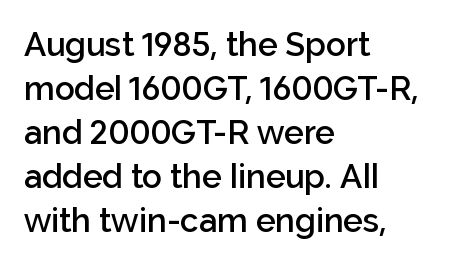
As a designer I'd log this as weight 600, semibold. Varying glyph widths throughout — classic text-font behaviour. Is this a sans? Yes — the strokes have no serifs. Honestly, the letter spacing is just normal — you wouldn't notice it. The string is rendered with underlining switched off.
